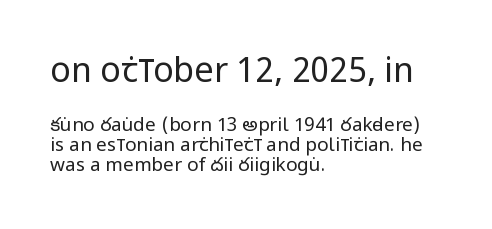
The image shows 34 px regular-weight, condensed sans-serif type, upright; set left-aligned, tight line spacing (1.05x), normal letter spacing, not underlined; the first (top) block is 1.79x larger; low stroke contrast and a large x-height.
